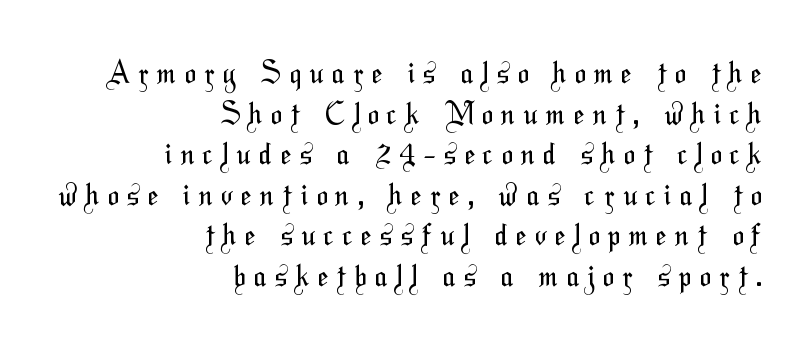
Q: Is the text bold? A: No.
Q: Is the typeface a serif or a sans-serif typeface? A: Sans-serif.
Q: Is the text underlined? A: No.
Q: How is the paragraph aligned? A: Right-aligned.
Q: Is the spacing between letters normal or unusually wide? A: Unusually wide.
Q: Is the spacing between lines tight, normal or loose? A: Normal.
Q: Width (condensed, normal, or wide)? A: Condensed.
Q: Stroke contrast? A: Medium.
Q: x-height? A: Medium.
Q: Monospaced? A: No.
